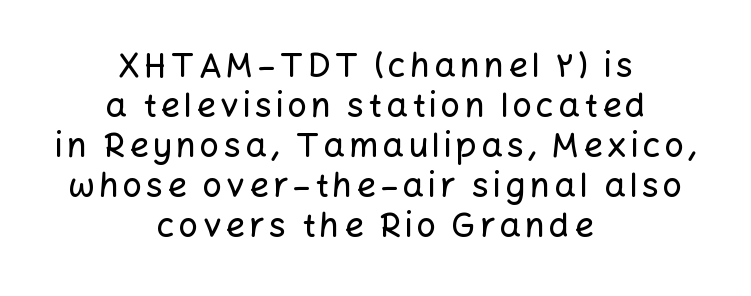
{"serif": "no", "italic": "no", "width": "normal", "stroke_contrast": "low", "x_height": "medium", "monospaced": "no", "underline": "no", "align": "center", "line_spacing_ratio": 1.18, "glyph_px": 34}
